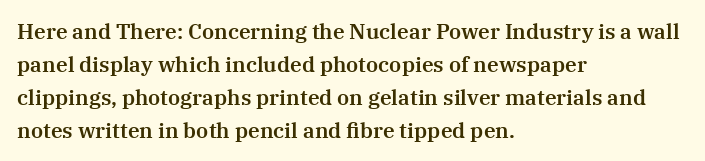
Q: Is the text italic (slanted)? A: No, it is upright.
Q: Is the text underlined? A: No.
Q: How is the paragraph aligned? A: Left-aligned.
Q: Is the spacing between letters normal or unusually wide? A: Normal.
Q: Is the spacing between lines tight, normal or loose? A: Normal.
